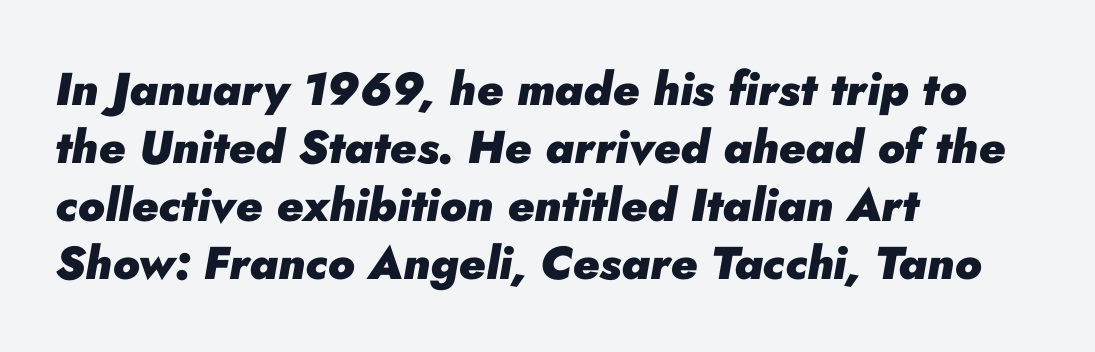
Alignment: flush left. The gaps between neighbouring characters are ordinary and unremarkable. Do the characters align in a grid? No, the font is proportional. It's the slanting kind of type.
